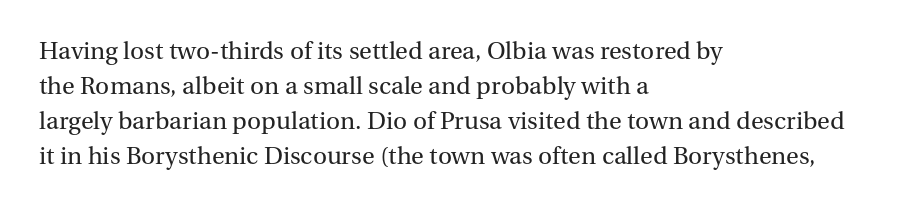
The image shows 26 px text type, upright; set left-aligned, normal line spacing (1.35x), normal letter spacing, not underlined.
